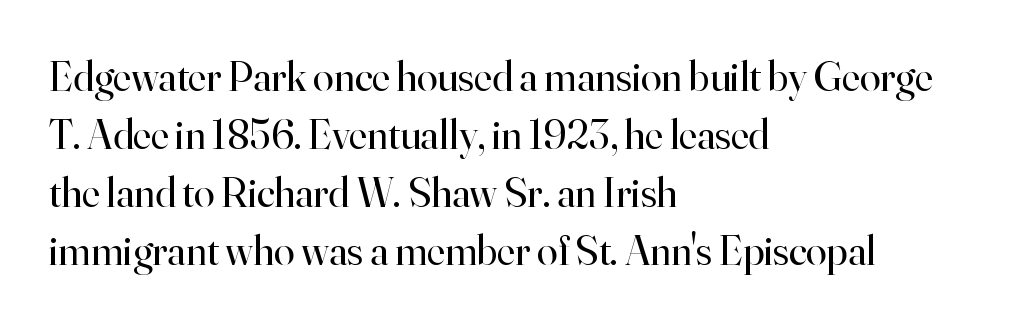
Proportional: the letters do not fall into vertical columns. This sample uses an upright cut, with every glyph sitting square on the baseline. Nobody touched the tracking dial on this one. A classic flush-left, rag-right setting is used for this passage. One glance says typical: line gaps are just what's usual. Lines of text with bare space underneath.
